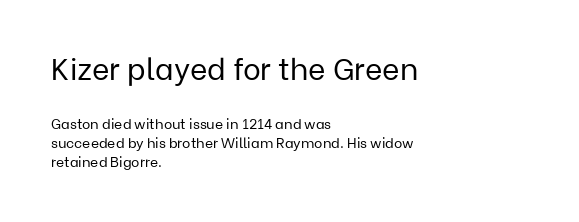
Q: Is the text bold? A: No.
Q: Is the text italic (slanted)? A: No, it is upright.
Q: Is the typeface a serif or a sans-serif typeface? A: Sans-serif.
Q: Is the text underlined? A: No.
Q: How is the paragraph aligned? A: Left-aligned.
Q: Is the spacing between letters normal or unusually wide? A: Normal.
Q: Is the spacing between lines tight, normal or loose? A: Normal.
Q: Which block of text is set in a larger size, the first (top) or the second (bottom)? A: The first (top) one.
Q: Width (condensed, normal, or wide)? A: Normal.
Q: Stroke contrast? A: Low.
Q: x-height? A: Medium.
Q: Monospaced? A: No.
